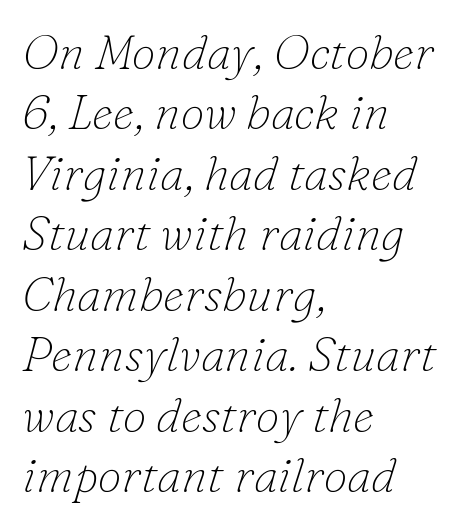
Q: Is the text bold? A: No.
Q: Is the text italic (slanted)? A: Yes, it leans right by about 16 degrees.
Q: Is the typeface a serif or a sans-serif typeface? A: Serif.
Q: Is the text underlined? A: No.
Q: How is the paragraph aligned? A: Left-aligned.
Q: Is the spacing between letters normal or unusually wide? A: Normal.
Q: Is the spacing between lines tight, normal or loose? A: Normal.
Q: Width (condensed, normal, or wide)? A: Normal.
Q: Stroke contrast? A: Low.
Q: x-height? A: Small.
Q: Monospaced? A: No.
